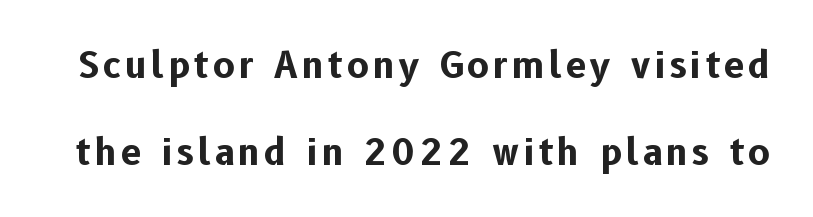
{"serif": "no", "italic": "no", "bold": "yes", "weight": "bold", "width": "normal", "stroke_contrast": "low", "x_height": "medium", "monospaced": "no", "underline": "no", "line_spacing": "loose", "line_spacing_ratio": 2.41, "glyph_px": 36}
